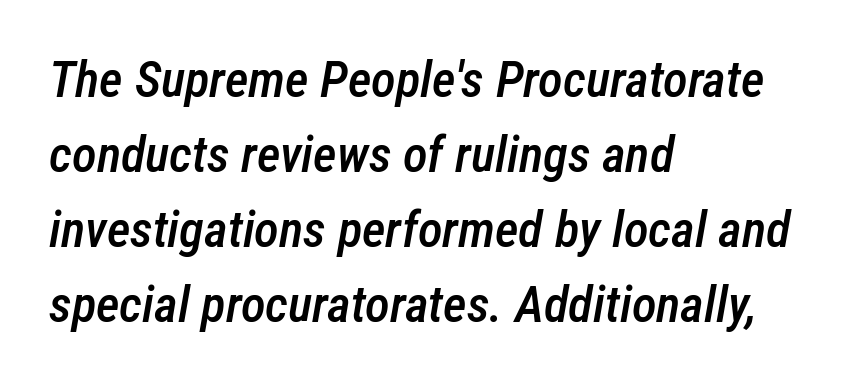
The passage shown is typed in a proportional face where columns would drift. Descenders are the only things crossing below the line. The block of text has a typical density, with ordinary space between rows. Which margin do the lines hug? The left one — the right edge is uneven. Observe the lean: these are italic letterforms. Nobody touched the tracking dial on this one.
